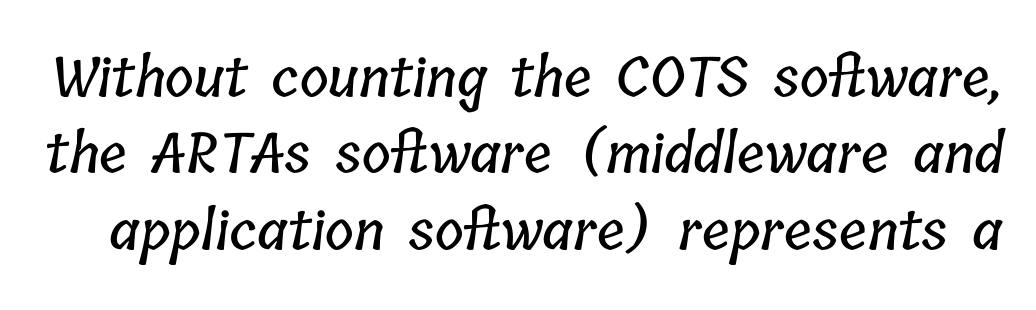
Q: Is the text underlined? A: No.
Q: Is the spacing between letters normal or unusually wide? A: Normal.
Q: Is the spacing between lines tight, normal or loose? A: Normal.
Q: Width (condensed, normal, or wide)? A: Condensed.
Q: Stroke contrast? A: Low.
Q: x-height? A: Medium.
Q: Monospaced? A: No.
